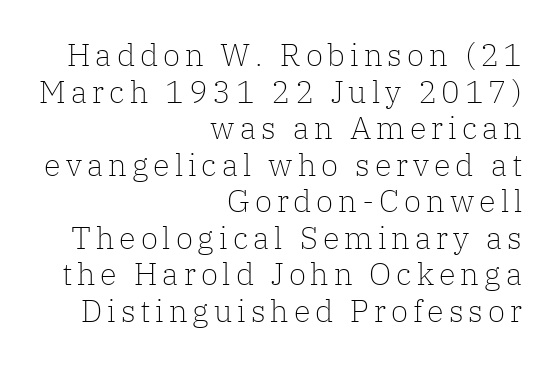
Q: Is the text bold? A: No.
Q: Is the text italic (slanted)? A: No, it is upright.
Q: Is the typeface a serif or a sans-serif typeface? A: Serif.
Q: Is the text underlined? A: No.
Q: How is the paragraph aligned? A: Right-aligned.
Q: Width (condensed, normal, or wide)? A: Normal.
Q: Stroke contrast? A: Low.
Q: x-height? A: Medium.
Q: Monospaced? A: No.
